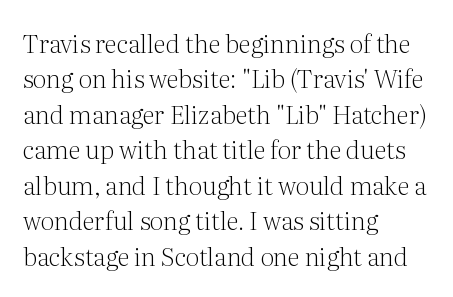
Q: Is the text bold? A: No.
Q: Is the text italic (slanted)? A: No, it is upright.
Q: Is the text underlined? A: No.
Q: How is the paragraph aligned? A: Left-aligned.
Q: Is the spacing between letters normal or unusually wide? A: Normal.
Q: Is the spacing between lines tight, normal or loose? A: Normal.
